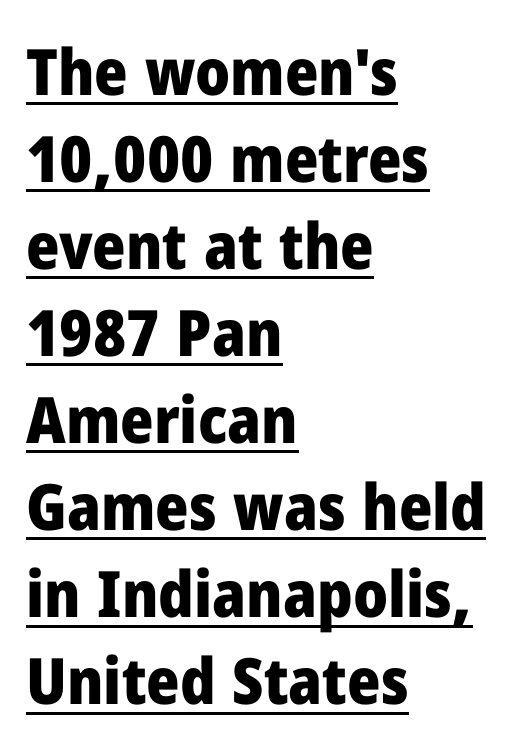
{"serif": "no", "italic": "no", "bold": "yes", "weight": "heavy", "width": "normal", "stroke_contrast": "low", "x_height": "medium", "monospaced": "no", "underline": "yes", "align": "left", "line_spacing": "normal", "line_spacing_ratio": 1.36, "letter_spacing": "normal", "letter_spacing_em": 0.0, "glyph_px": 64}
